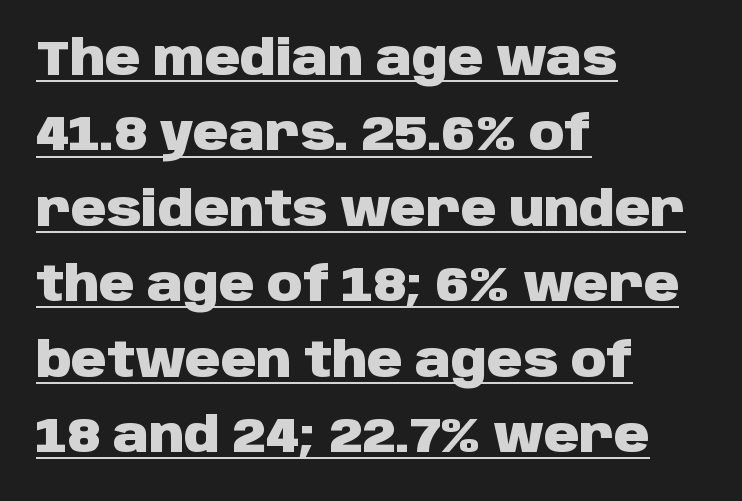
The type is set solid horizontally, with unmodified tracking. This rendering features underlined lettering. Looks like regular typesetting: each glyph gets only the width it needs. Caption: bold face, heavy strokes. Leftover space on each line is placed entirely after the last word. To sum up the face: it is a sans, with no serifs.
